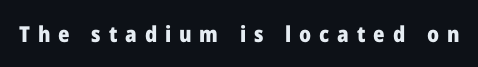
The image shows 22 px bold type, upright; set unusually wide letter spacing (+0.36 em), not underlined.
